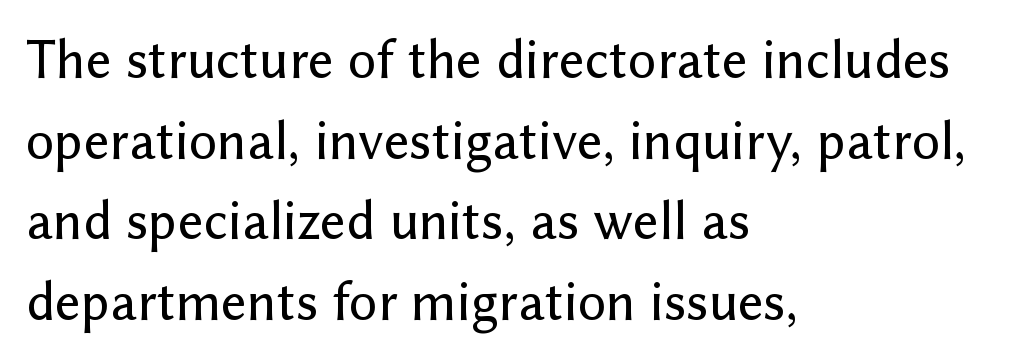
{"serif": "no", "italic": "no", "width": "normal", "stroke_contrast": "low", "x_height": "medium", "monospaced": "no", "underline": "no", "align": "left", "line_spacing": "normal", "line_spacing_ratio": 1.44, "letter_spacing": "normal", "letter_spacing_em": 0.0, "glyph_px": 56}
